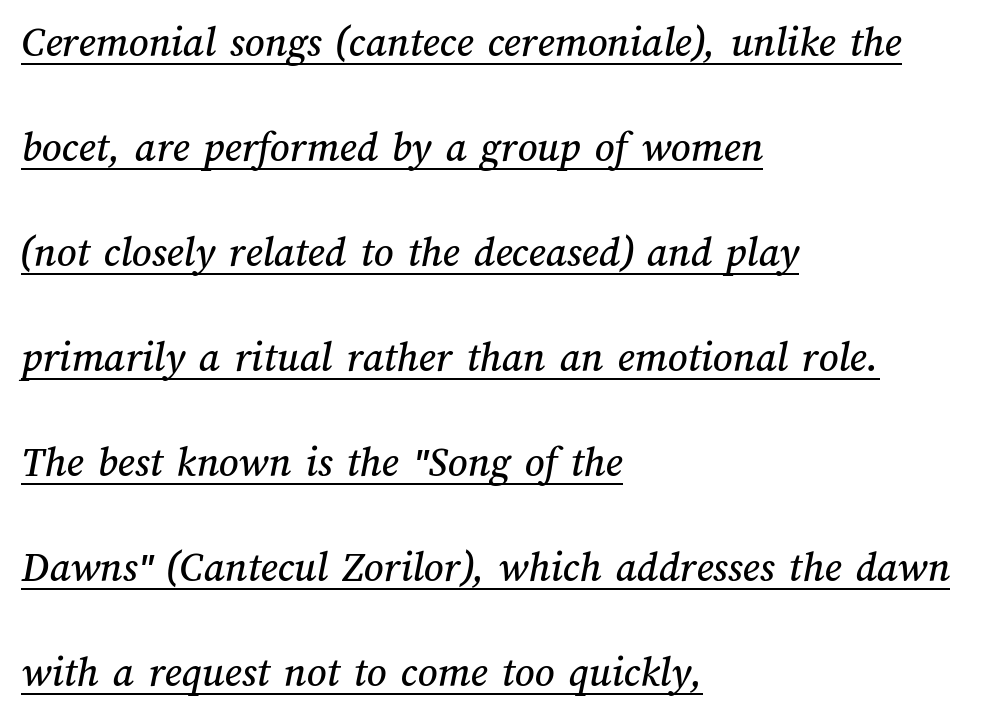
The image shows 43 px text type; set left-aligned, loose line spacing (2.44x), normal letter spacing, underlined; medium stroke contrast and a medium x-height.
